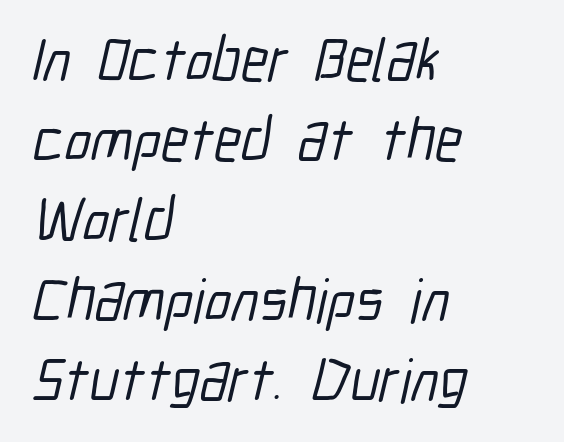
Q: Is the typeface a serif or a sans-serif typeface? A: Sans-serif.
Q: Is the text underlined? A: No.
Q: How is the paragraph aligned? A: Left-aligned.
Q: Is the spacing between letters normal or unusually wide? A: Normal.
Q: Is the spacing between lines tight, normal or loose? A: Normal.
Q: Width (condensed, normal, or wide)? A: Condensed.
Q: Stroke contrast? A: Low.
Q: x-height? A: Medium.
Q: Monospaced? A: No.
